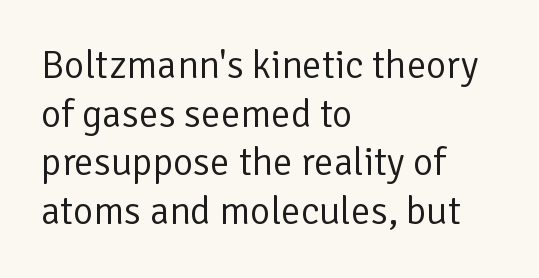
The image shows 39 px regular-weight sans-serif type, upright; set left-aligned, normal line spacing (1.25x), normal letter spacing, not underlined; low stroke contrast and a medium x-height.
